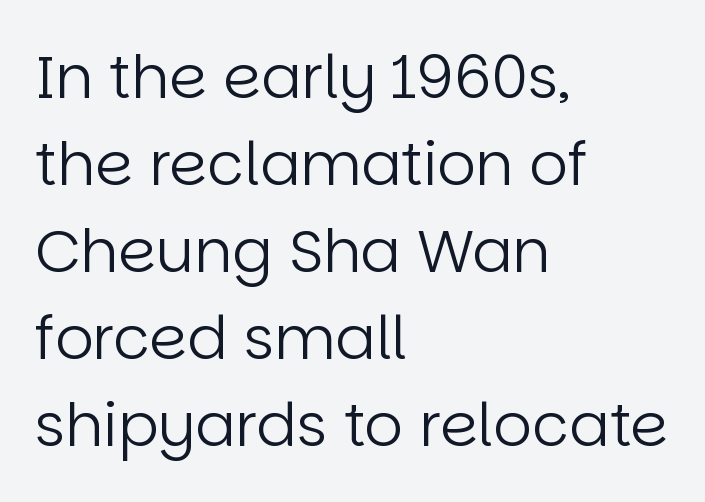
Q: Is the text bold? A: No.
Q: Is the text italic (slanted)? A: No, it is upright.
Q: Is the typeface a serif or a sans-serif typeface? A: Sans-serif.
Q: Is the text underlined? A: No.
Q: How is the paragraph aligned? A: Left-aligned.
Q: Is the spacing between letters normal or unusually wide? A: Normal.
Q: Is the spacing between lines tight, normal or loose? A: Normal.
Q: Width (condensed, normal, or wide)? A: Normal.
Q: Stroke contrast? A: Low.
Q: x-height? A: Large.
Q: Monospaced? A: No.
